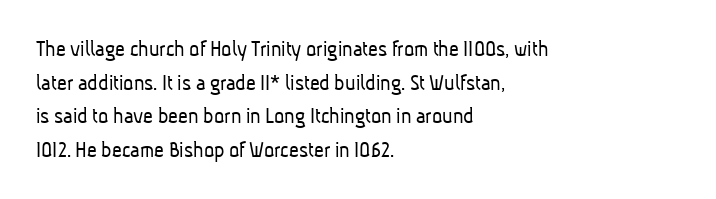
Q: Is the text bold? A: No.
Q: Is the text underlined? A: No.
Q: How is the paragraph aligned? A: Left-aligned.
Q: Is the spacing between letters normal or unusually wide? A: Normal.
Q: Is the spacing between lines tight, normal or loose? A: Normal.
